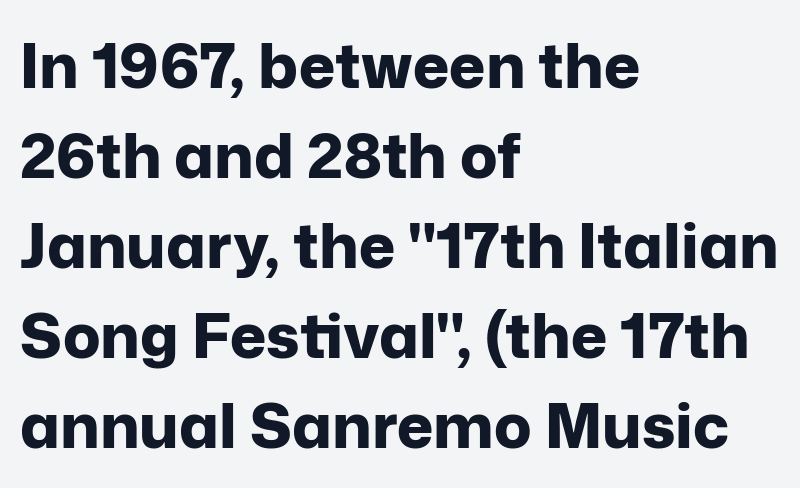
{"serif": "no", "italic": "no", "bold": "yes", "weight": "bold", "width": "normal", "stroke_contrast": "low", "x_height": "medium", "monospaced": "no", "underline": "no", "align": "left", "line_spacing": "normal", "line_spacing_ratio": 1.45, "letter_spacing": "normal", "letter_spacing_em": 0.0, "glyph_px": 62}
